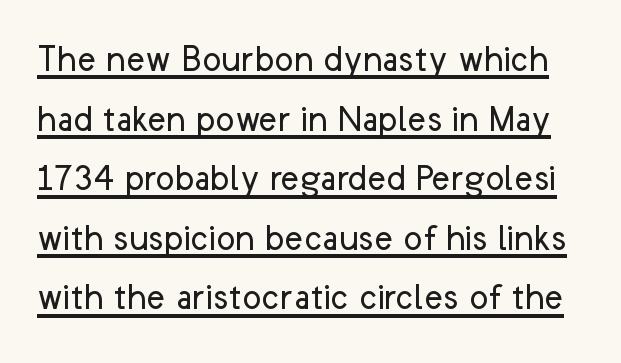
Q: Is the text bold? A: No.
Q: Is the text italic (slanted)? A: No, it is upright.
Q: Is the typeface a serif or a sans-serif typeface? A: Sans-serif.
Q: Is the text underlined? A: Yes.
Q: Is the spacing between letters normal or unusually wide? A: Normal.
Q: Is the spacing between lines tight, normal or loose? A: Normal.
Q: Width (condensed, normal, or wide)? A: Normal.
Q: Stroke contrast? A: Low.
Q: x-height? A: Medium.
Q: Monospaced? A: No.
